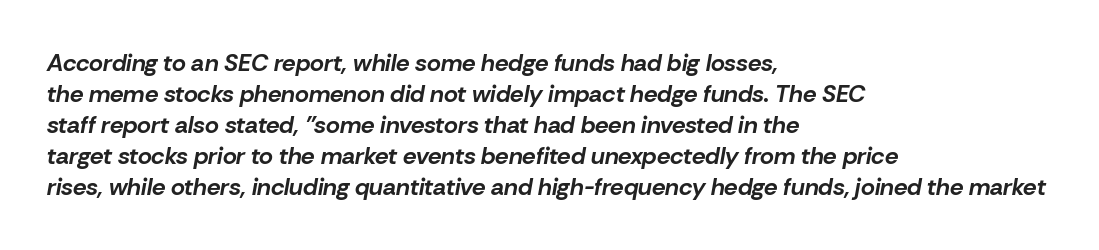
{"italic": "yes", "lean": "right", "slant_degrees": 10, "bold": "yes", "underline": "no", "align": "left", "line_spacing": "normal", "line_spacing_ratio": 1.29, "letter_spacing": "normal", "letter_spacing_em": 0.0, "glyph_px": 24}
